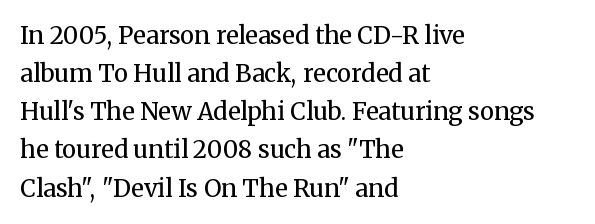
Is there much room between lines? A standard amount, neither cramped nor airy. A roman cut, with each character standing at attention. How are the letters spaced? Ordinarily, with no added tracking. This rendering features lettering with no underline. The paragraph shown leans on its left margin. The weight tops out at a normal text grade.
